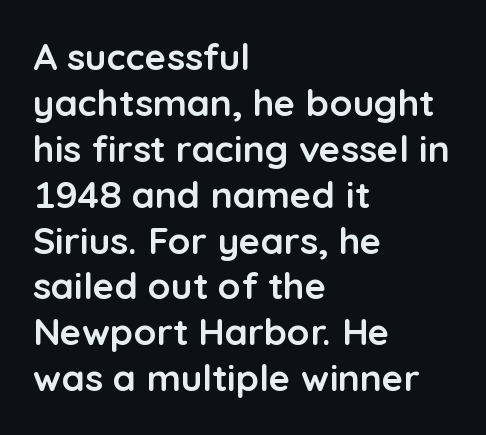
If you drew a line through each stem, it would be perfectly vertical. These words are printed bold, with thick strokes throughout. The rendering uses natural spacing where letterforms have individual widths. Nobody drew a line under any word here. This sample uses plain, unmodified letter spacing. These lines stack with their left ends in a neat column.
